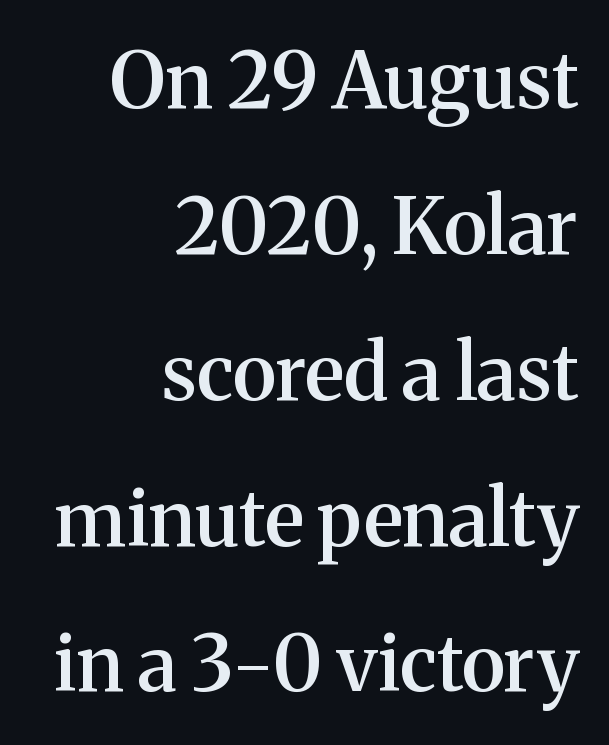
All the whitespace from short lines collects on the left. Note the varied advance widths — an 'i' is clearly narrower than an 'm'. This is the regular roman posture of the typeface. Emphasis by weight is partial: semibold. The typeface chosen for these lines features serifs. Honestly, there is no underline to notice here at all.
